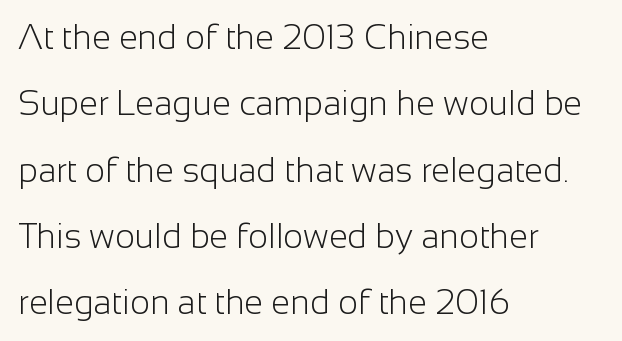
The image shows 34 px light sans-serif type, upright; set left-aligned, loose line spacing (1.95x), normal letter spacing, not underlined; low stroke contrast and a medium x-height.
